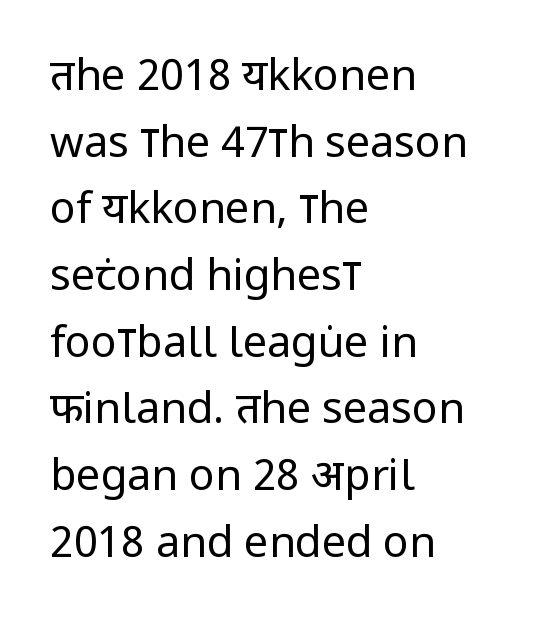
Q: Is the text bold? A: No.
Q: Is the text italic (slanted)? A: No, it is upright.
Q: Is the typeface a serif or a sans-serif typeface? A: Sans-serif.
Q: Is the text underlined? A: No.
Q: How is the paragraph aligned? A: Left-aligned.
Q: Is the spacing between letters normal or unusually wide? A: Normal.
Q: Is the spacing between lines tight, normal or loose? A: Normal.
Q: Width (condensed, normal, or wide)? A: Condensed.
Q: Stroke contrast? A: Low.
Q: x-height? A: Large.
Q: Monospaced? A: No.
